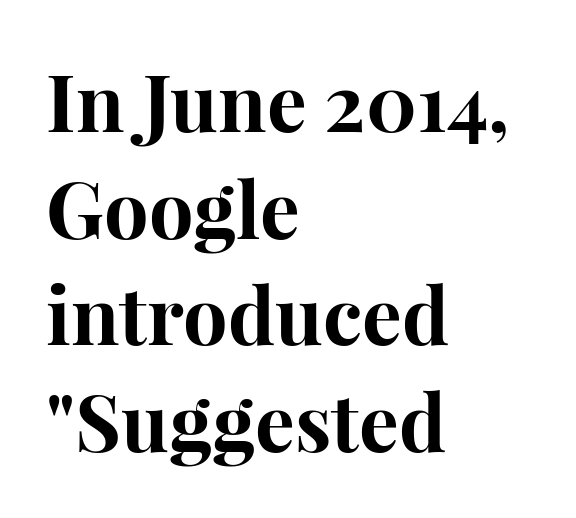
The image shows 79 px bold serif type, upright; set left-aligned, normal line spacing (1.35x), normal letter spacing, not underlined; high stroke contrast and a medium x-height.
